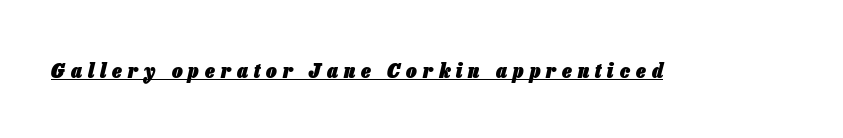
{"italic": "yes", "lean": "right", "slant_degrees": 13, "bold": "yes", "underline": "yes", "letter_spacing": "wide", "letter_spacing_em": 0.29, "glyph_px": 21}
